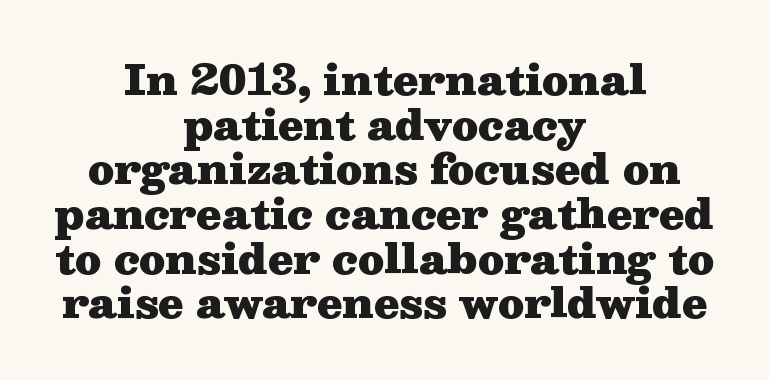
The image shows 41 px heavy, wide serif type, upright; set centered, tight line spacing (1.09x), normal letter spacing, not underlined; medium stroke contrast and a medium x-height.
